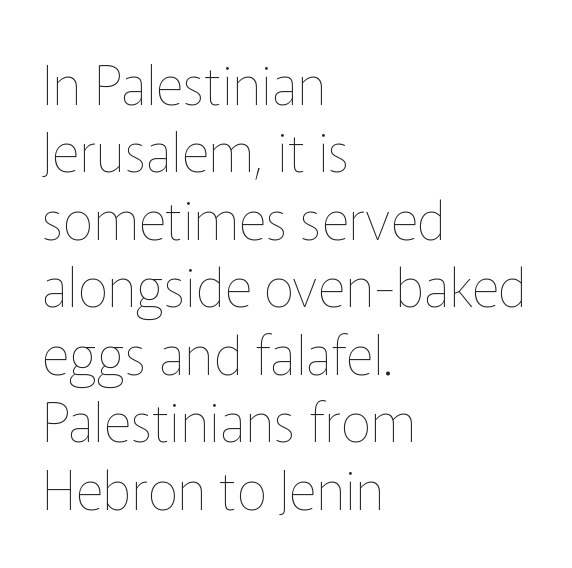
The image shows 54 px thin type, upright; set left-aligned, normal line spacing (1.25x), normal letter spacing, not underlined; low stroke contrast and a medium x-height.
